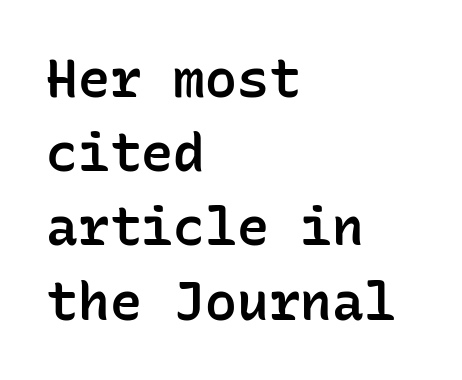
{"serif": "no", "italic": "no", "bold": "semi", "weight": "semibold", "width": "normal", "stroke_contrast": "low", "x_height": "medium", "monospaced": "yes", "underline": "no", "align": "left", "line_spacing": "normal", "line_spacing_ratio": 1.4, "letter_spacing": "normal", "letter_spacing_em": 0.0, "glyph_px": 53}
